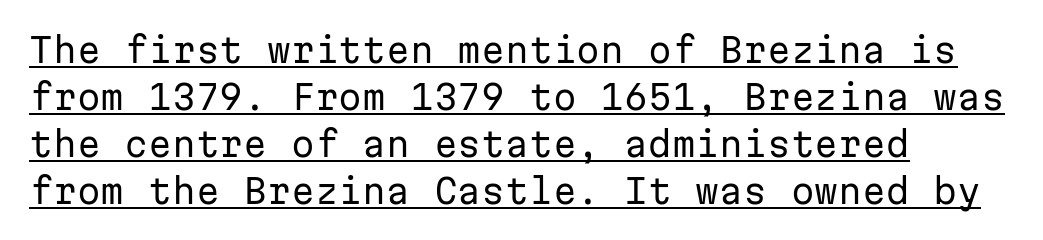
The image shows 34 px regular-weight sans-serif type, upright, monospaced; set left-aligned, normal line spacing (1.38x), normal letter spacing, underlined; low stroke contrast and a medium x-height.
